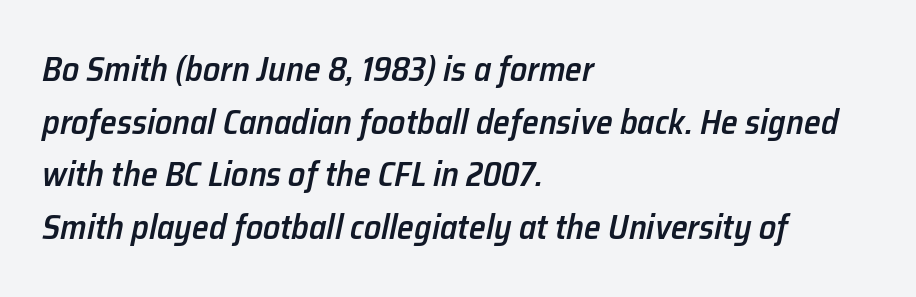
The image shows 34 px semibold type, italic (leaning right); set left-aligned, normal line spacing (1.55x), normal letter spacing, not underlined; low stroke contrast and a medium x-height.
